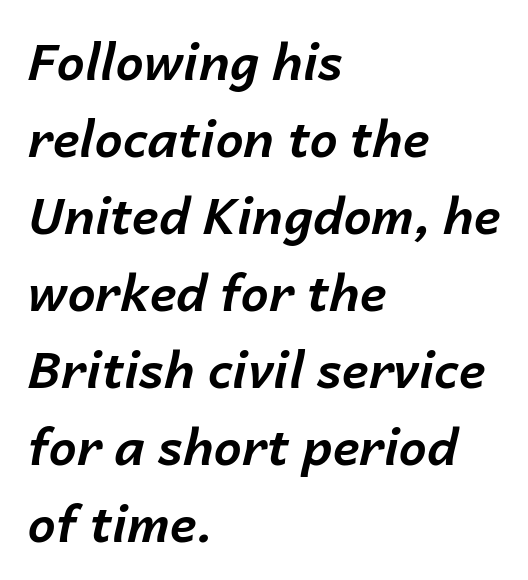
Q: Is the text bold? A: Yes.
Q: Is the text italic (slanted)? A: Yes, it leans right by about 14 degrees.
Q: Is the text underlined? A: No.
Q: How is the paragraph aligned? A: Left-aligned.
Q: Is the spacing between letters normal or unusually wide? A: Normal.
Q: Is the spacing between lines tight, normal or loose? A: Normal.
Q: Width (condensed, normal, or wide)? A: Normal.
Q: Stroke contrast? A: Low.
Q: x-height? A: Medium.
Q: Monospaced? A: No.
